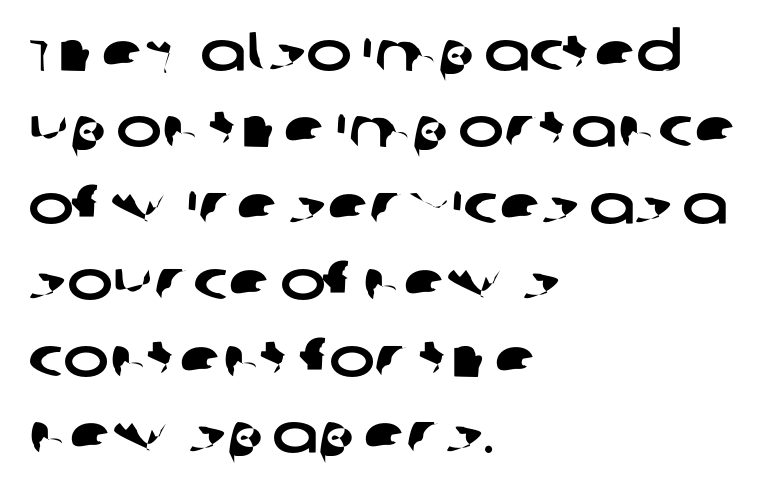
Just letters on the line, the space beneath them empty. A sans-serif font was chosen for this passage. Proportional: the letters do not fall into vertical columns. Between one letter and the next there's only the usual sliver of space. Rows of type keep a routine distance in the vertical direction. Teacher's note: observe the even left margin — that is flush-left alignment.
